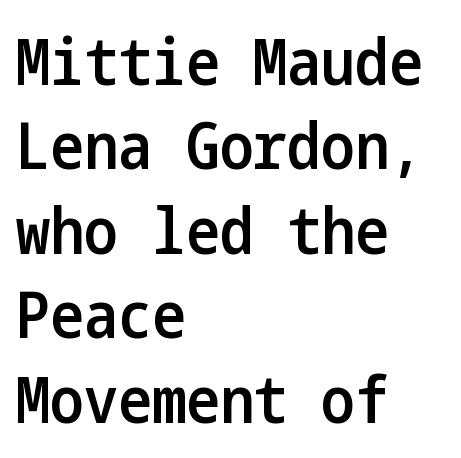
The image shows 64 px semibold, condensed sans-serif type, upright; set left-aligned, normal line spacing (1.32x), normal letter spacing, not underlined; low stroke contrast and a medium x-height.
